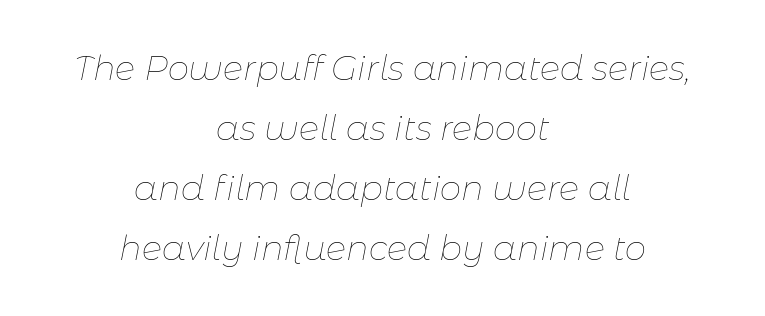
{"italic": "yes", "lean": "right", "slant_degrees": 11, "bold": "no", "weight": "thin", "width": "normal", "stroke_contrast": "low", "x_height": "medium", "monospaced": "no", "underline": "no", "align": "center", "line_spacing_ratio": 1.76, "letter_spacing": "normal", "letter_spacing_em": 0.0, "glyph_px": 34}
